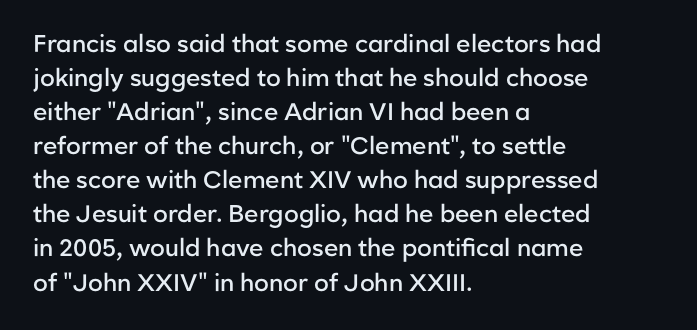
{"italic": "no", "bold": "semi", "underline": "no", "align": "left", "line_spacing": "normal", "line_spacing_ratio": 1.42, "letter_spacing": "normal", "letter_spacing_em": 0.0, "glyph_px": 24}
